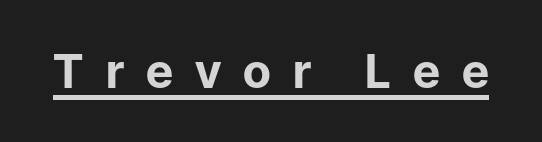
The image shows 47 px bold sans-serif type, upright; set unusually wide letter spacing (+0.47 em), underlined; low stroke contrast and a medium x-height.
